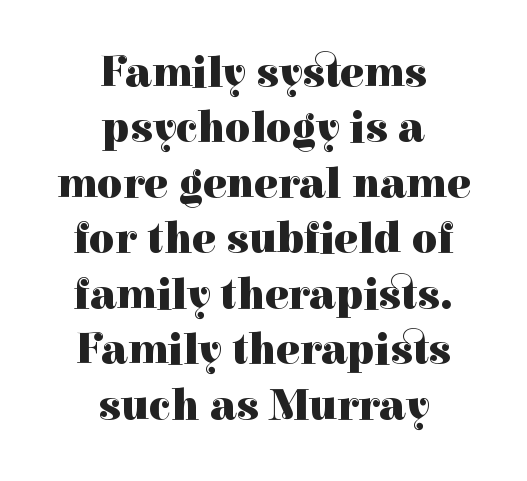
Q: Is the text bold? A: Yes.
Q: Is the text italic (slanted)? A: No, it is upright.
Q: Is the typeface a serif or a sans-serif typeface? A: Serif.
Q: Is the text underlined? A: No.
Q: How is the paragraph aligned? A: Centered.
Q: Is the spacing between letters normal or unusually wide? A: Normal.
Q: Is the spacing between lines tight, normal or loose? A: Normal.
Q: Width (condensed, normal, or wide)? A: Normal.
Q: Stroke contrast? A: High.
Q: x-height? A: Medium.
Q: Monospaced? A: No.
